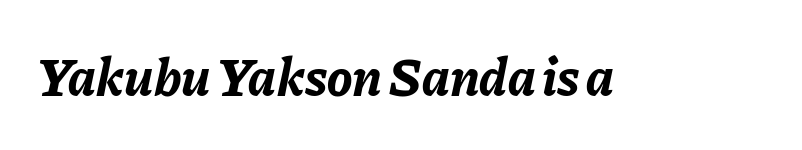
The image shows 53 px bold type, italic (leaning right); set normal letter spacing, not underlined; low stroke contrast and a medium x-height.
